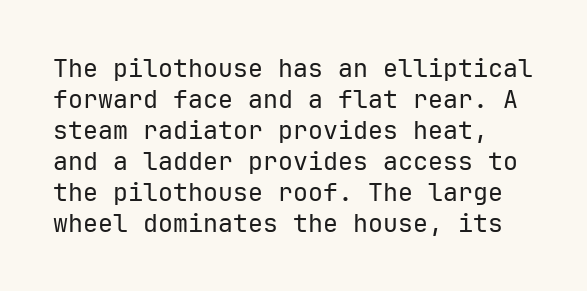
Anything drawn beneath the words? Only blank space. Letter spacing: default. A light-to-regular cut is what we see here. Posture: upright roman.
